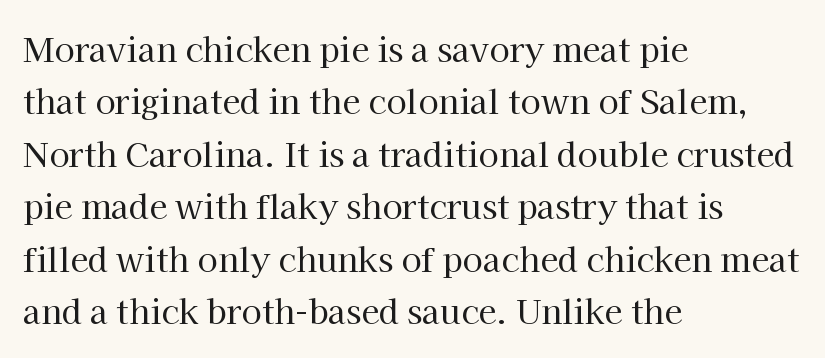
Q: Is the text bold? A: No.
Q: Is the text italic (slanted)? A: No, it is upright.
Q: Is the typeface a serif or a sans-serif typeface? A: Serif.
Q: Is the text underlined? A: No.
Q: How is the paragraph aligned? A: Left-aligned.
Q: Is the spacing between letters normal or unusually wide? A: Normal.
Q: Is the spacing between lines tight, normal or loose? A: Normal.
Q: Width (condensed, normal, or wide)? A: Normal.
Q: Stroke contrast? A: High.
Q: x-height? A: Medium.
Q: Monospaced? A: No.
